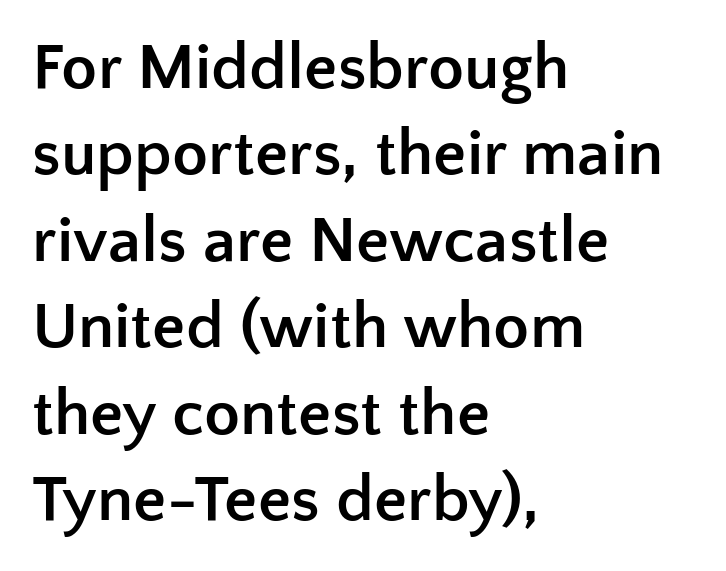
{"serif": "no", "italic": "no", "bold": "yes", "weight": "semibold", "width": "normal", "stroke_contrast": "low", "x_height": "medium", "monospaced": "no", "underline": "no", "align": "left", "line_spacing": "normal", "line_spacing_ratio": 1.31, "letter_spacing": "normal", "letter_spacing_em": 0.0, "glyph_px": 66}
